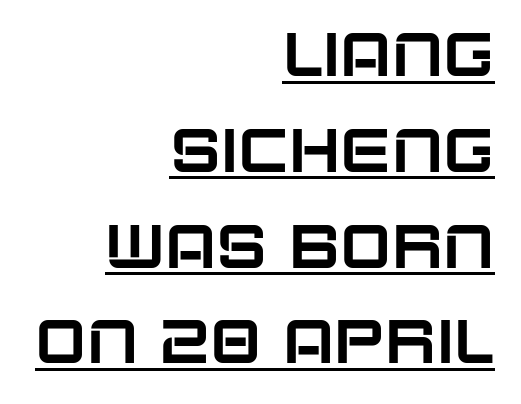
Here the designer chose a conventional face with non-uniform glyph widths. Every row of glyphs terminates at an identical x-position on the right. Caption: lettering with a line underneath. The text was rendered using a sans face with plain stroke endings. In terms of posture, this sample is upright. Observe the ordinary spacing: letters are neighbours, not strangers.
